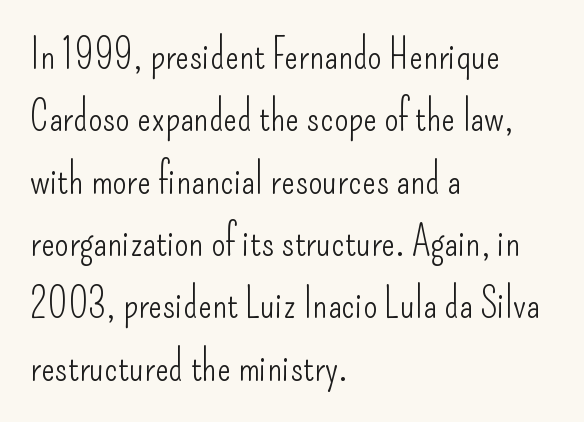
Vertical strokes here are truly vertical. Observe the ordinary spacing: letters are neighbours, not strangers. Compared with a typical body face, this is equally light or lighter still. Each new line begins a customary step beneath the previous one. Character widths vary here, with narrow letters taking less room than wide ones. The typeface chosen for these lines omits serifs.
